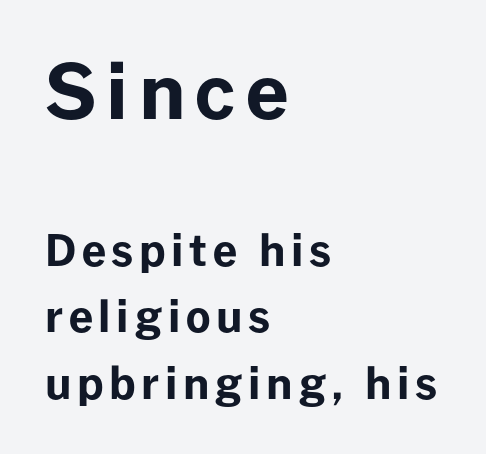
Q: Is the text bold? A: Yes.
Q: Is the text italic (slanted)? A: No, it is upright.
Q: Is the typeface a serif or a sans-serif typeface? A: Sans-serif.
Q: Is the text underlined? A: No.
Q: How is the paragraph aligned? A: Left-aligned.
Q: Is the spacing between lines tight, normal or loose? A: Normal.
Q: Which block of text is set in a larger size, the first (top) or the second (bottom)? A: The first (top) one.
Q: Width (condensed, normal, or wide)? A: Normal.
Q: Stroke contrast? A: Low.
Q: x-height? A: Medium.
Q: Monospaced? A: No.
